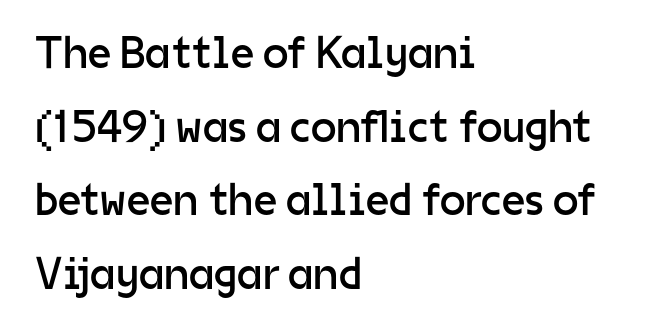
The image shows 46 px regular-weight sans-serif type, upright; set left-aligned, normal line spacing (1.6x), normal letter spacing, not underlined; low stroke contrast and a medium x-height.
